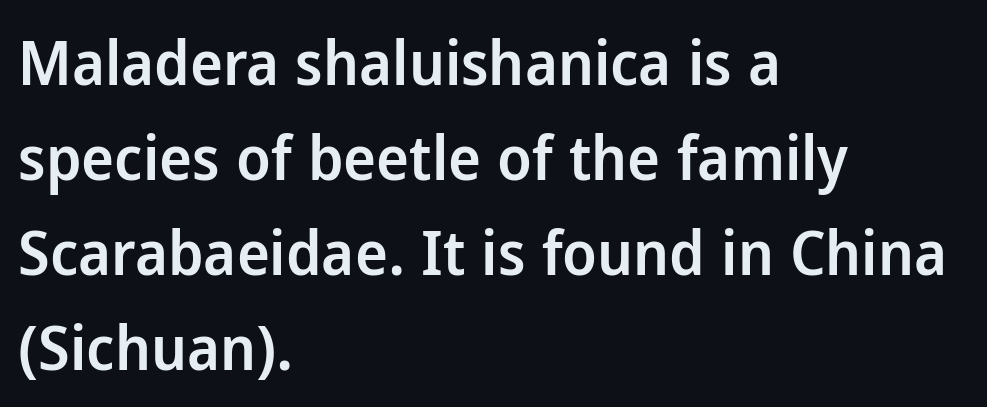
{"serif": "no", "italic": "no", "bold": "semi", "weight": "semibold", "width": "normal", "stroke_contrast": "low", "x_height": "medium", "monospaced": "no", "underline": "no", "align": "left", "line_spacing": "normal", "line_spacing_ratio": 1.53, "letter_spacing": "normal", "letter_spacing_em": 0.0, "glyph_px": 62}
